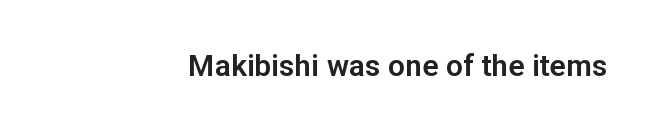
{"serif": "no", "italic": "no", "width": "normal", "stroke_contrast": "low", "x_height": "medium", "monospaced": "no", "underline": "no", "align": "right", "letter_spacing": "normal", "letter_spacing_em": 0.0, "glyph_px": 30}
